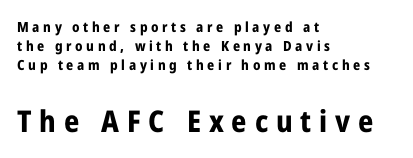
Nope, not italic — everything's standing straight. The block sitting lower on the canvas is the one with enlarged characters. You could not count columns in this text — the font is proportionally spaced. This rendering widens character spacing well past its baseline value. The line-height multiplier appears to be the usual default. Horizontal alignment here is leftward, the default for most running prose.
